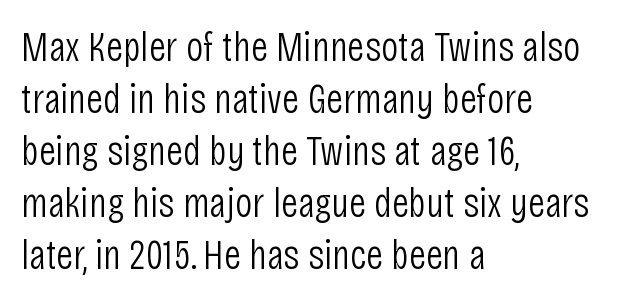
Q: Is the text bold? A: No.
Q: Is the text italic (slanted)? A: No, it is upright.
Q: Is the typeface a serif or a sans-serif typeface? A: Sans-serif.
Q: Is the text underlined? A: No.
Q: How is the paragraph aligned? A: Left-aligned.
Q: Is the spacing between letters normal or unusually wide? A: Normal.
Q: Width (condensed, normal, or wide)? A: Condensed.
Q: Stroke contrast? A: Low.
Q: x-height? A: Large.
Q: Monospaced? A: No.
